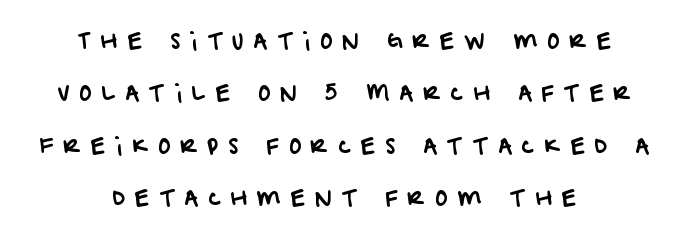
A student would call this center alignment; a typographer would say set centered. The line texture is sparse and dotted thanks to wide tracking. Clear beneath every line of the passage. What's the leading like? Stretched, with rows far apart.
